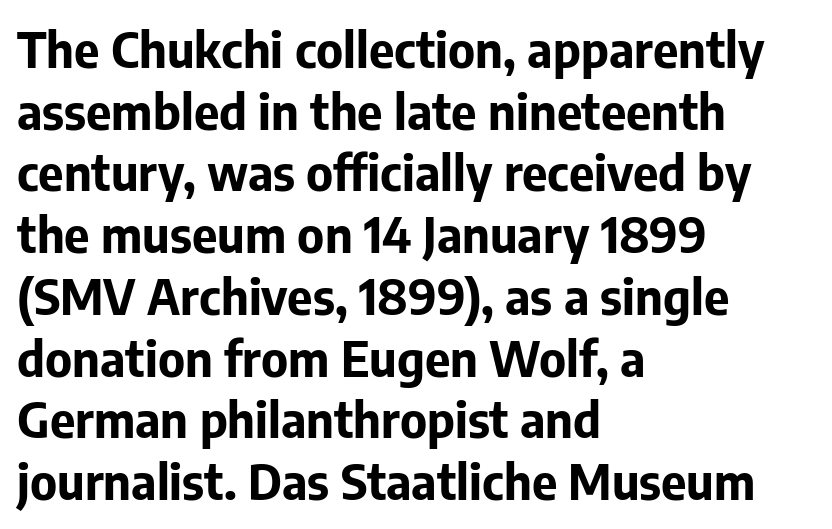
Typeset ragged right — the left edge is the straight one. Letter spacing: default. Reading down the column, the eye jumps a familiar distance to each next line. Note the varied advance widths — an 'i' is clearly narrower than an 'm'.
